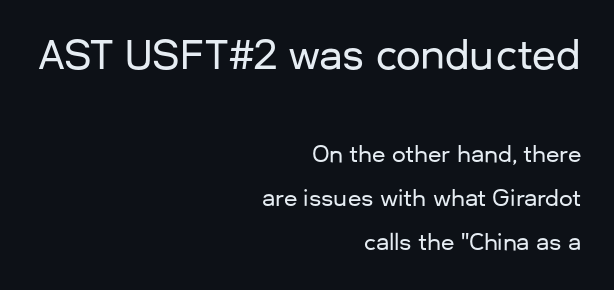
The image shows 39 px sans-serif type, upright; set right-aligned, loose line spacing (2.0x), normal letter spacing, not underlined; the first (top) block is 1.77x larger; low stroke contrast and a medium x-height.
